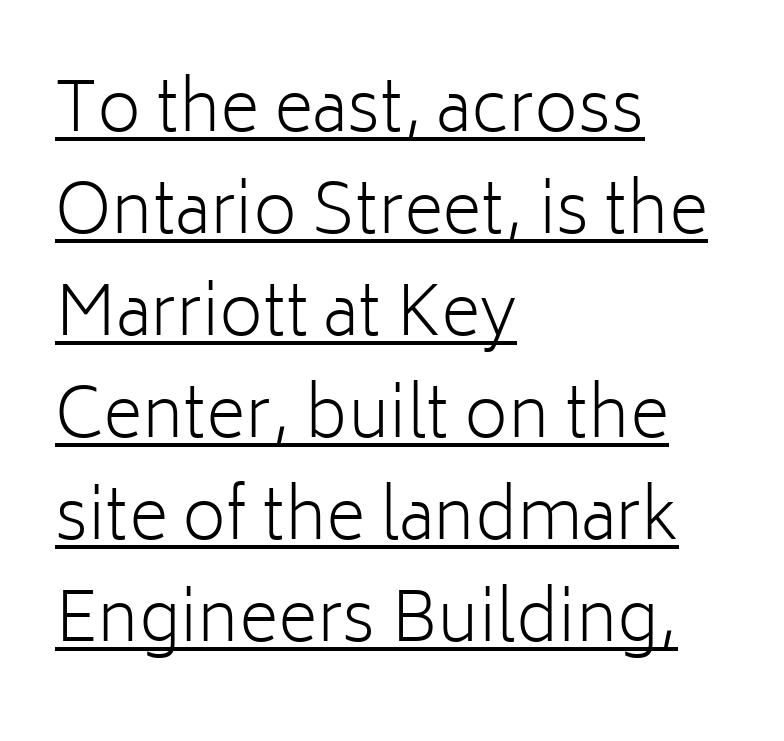
Leading matches the norm, producing a regular column. Look at the tracking — it's just the regular setting, nothing added. Leftover space on each line is placed entirely after the last word. Weight: regular or lighter.
